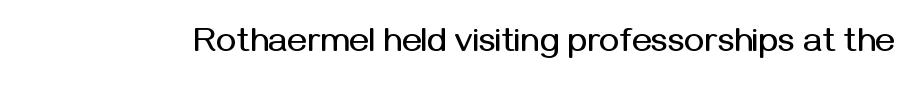
Unlike a traditional serif, this face leaves its strokes unadorned. Character widths vary here, with narrow letters taking less room than wide ones. Compared with typical body copy, the letter spacing here is the same. This sample uses an upright cut, with every glyph sitting square on the baseline. Descender tails drop into unmarked territory.
